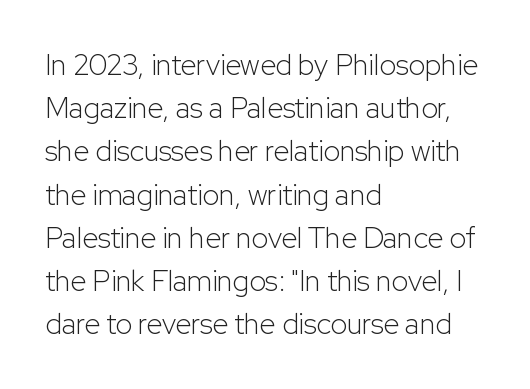
{"serif": "no", "italic": "no", "bold": "no", "weight": "light", "width": "normal", "stroke_contrast": "low", "x_height": "medium", "monospaced": "no", "underline": "no", "align": "left", "line_spacing": "normal", "line_spacing_ratio": 1.49, "letter_spacing": "normal", "letter_spacing_em": 0.0, "glyph_px": 29}
